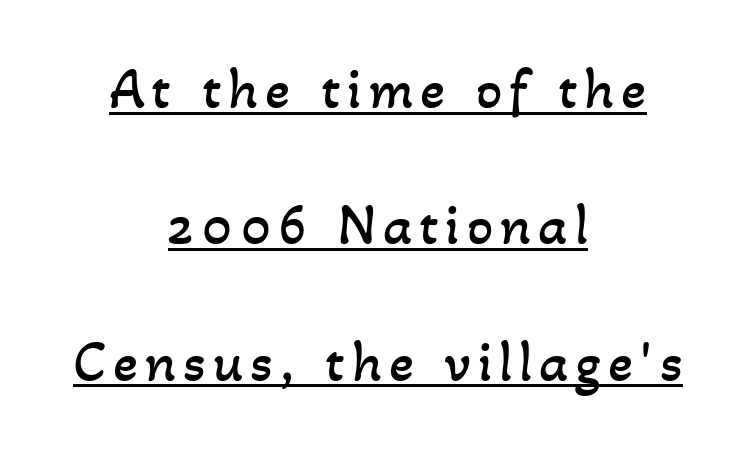
The letters advance in unequal steps, a hallmark of proportional type. Stem width sits at or under what a default text font uses. The typesetter has applied underlining to the passage shown. Baseline-to-baseline distance is far greater than the letter height.
